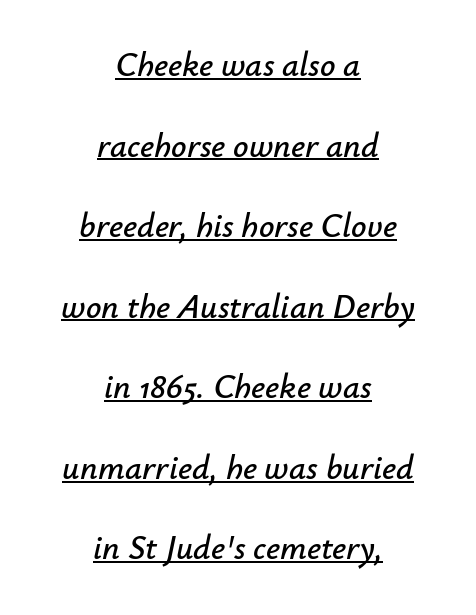
Caption: multi-line text, centered on the measure. Each word holds together tightly as a unit, with standard inter-letter gaps. Emphasis is given by a line drawn under the lettering. Rows of type keep a wide berth in the vertical direction. Here the designer chose a conventional face with non-uniform glyph widths.
